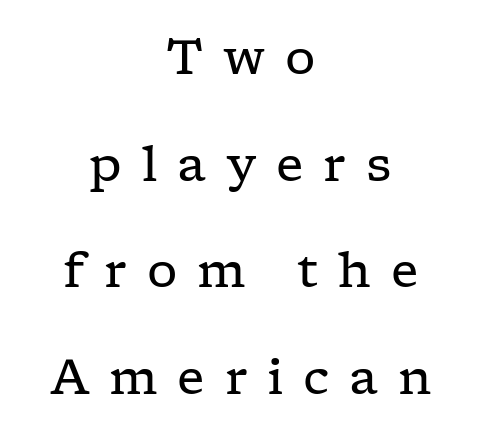
Compared with a flush-left layout, this one balances lines on the center instead. The gaps between neighbouring characters are conspicuously large. Underlining? Definitely not there. This reads as an unemphasized weight, regular at the heaviest. You can tell it's not italic because the verticals are truly vertical.
